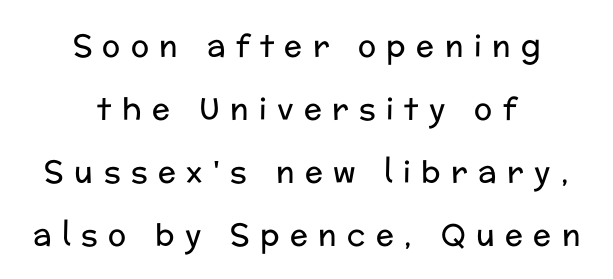
Q: Is the text bold? A: No.
Q: Is the text italic (slanted)? A: No, it is upright.
Q: Is the typeface a serif or a sans-serif typeface? A: Sans-serif.
Q: Is the text underlined? A: No.
Q: How is the paragraph aligned? A: Centered.
Q: Is the spacing between letters normal or unusually wide? A: Unusually wide.
Q: Is the spacing between lines tight, normal or loose? A: Loose.
Q: Width (condensed, normal, or wide)? A: Normal.
Q: Stroke contrast? A: Low.
Q: x-height? A: Medium.
Q: Monospaced? A: No.
